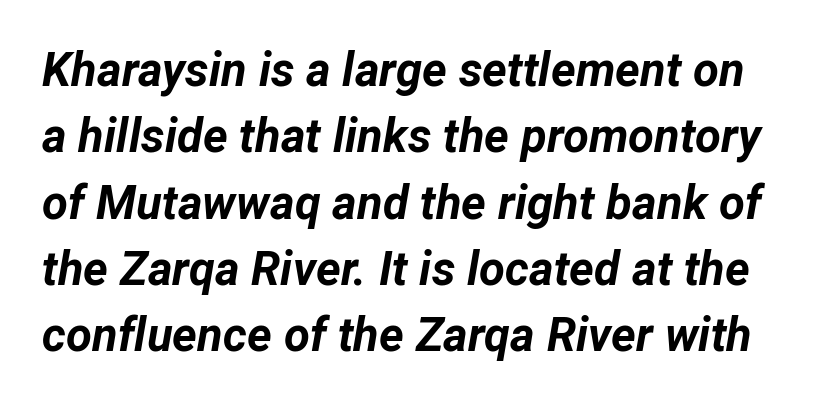
Think of a printed novel: that variable character pitch is what you see here. The typesetting leans heavy: a genuine bold. Yep, that's italic — everything's leaning. Interline gaps are of average width in this sample. A bare baseline throughout the passage.
